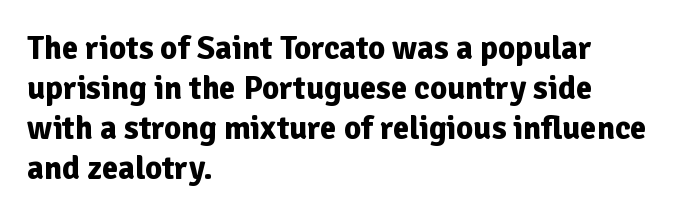
Is the type bold? Yes — the strokes are clearly thick and heavy. Each line starts at the same left margin while the right side varies. This rendering leaves character spacing at its baseline value. Rule under the text: the space is simply empty.
